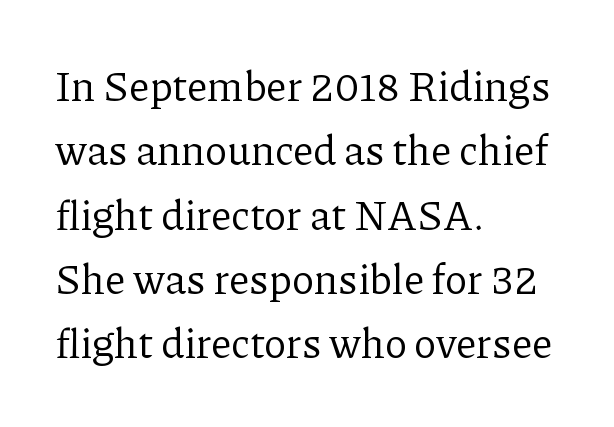
Students, observe: this is what conventionally led text looks like. The type is set solid horizontally, with unmodified tracking. Look at the bottom of the vertical strokes: they flare into serifs here. Weight: not bold — regular or lighter.
